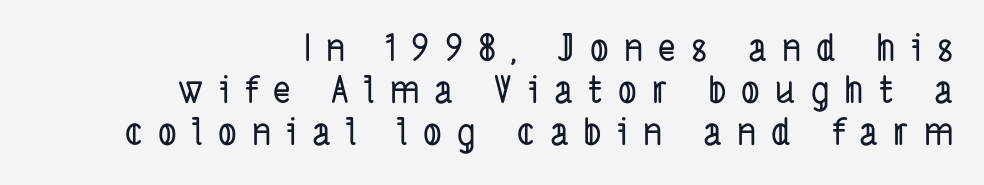
{"serif": "no", "width": "condensed", "stroke_contrast": "low", "x_height": "medium", "monospaced": "no", "underline": "no", "align": "right", "line_spacing": "tight", "line_spacing_ratio": 1.14, "letter_spacing": "wide", "letter_spacing_em": 0.41, "glyph_px": 37}
